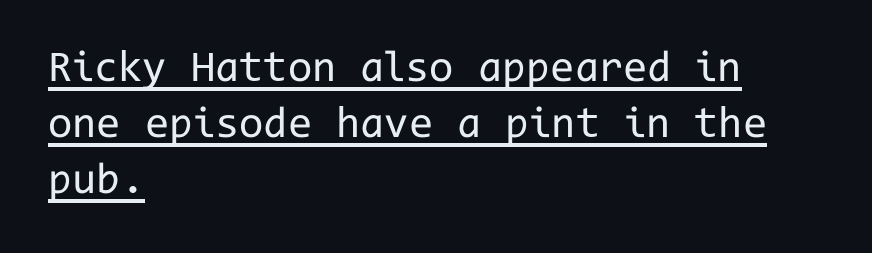
The image shows 44 px regular-weight sans-serif type, upright, monospaced; set left-aligned, normal line spacing (1.27x), normal letter spacing, underlined; low stroke contrast and a medium x-height.
